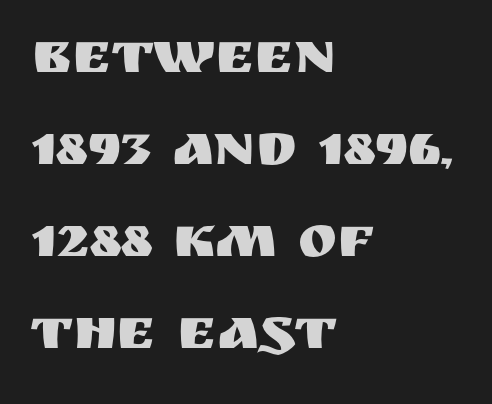
Do the characters align in a grid? No, the font is proportional. Layout note: lines flush left. Has an underline been added? It has not. This is sans-serif lettering, the kind often seen on screens and signage. If you drew a line through each stem, it would be perfectly vertical. Nobody touched the tracking dial on this one.
